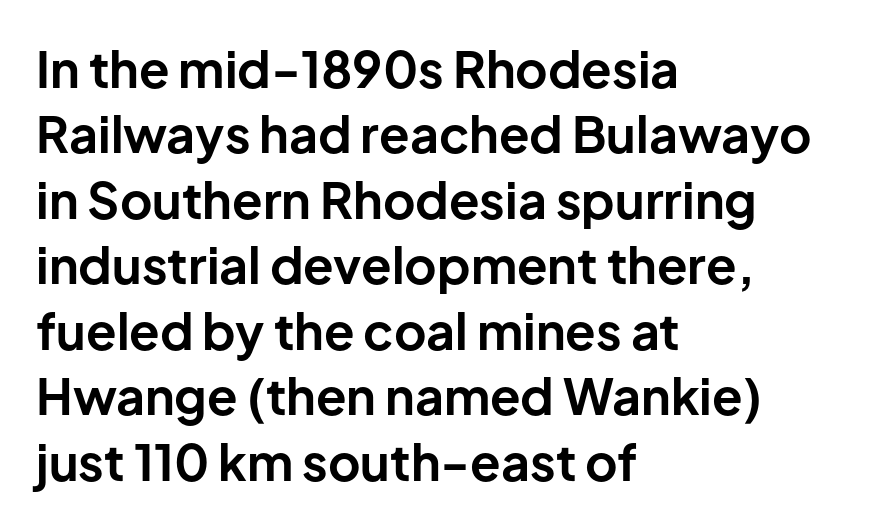
{"serif": "no", "italic": "no", "bold": "yes", "weight": "bold", "width": "normal", "stroke_contrast": "low", "x_height": "medium", "monospaced": "no", "underline": "no", "align": "left", "line_spacing": "normal", "line_spacing_ratio": 1.31, "letter_spacing": "normal", "letter_spacing_em": 0.0, "glyph_px": 50}
